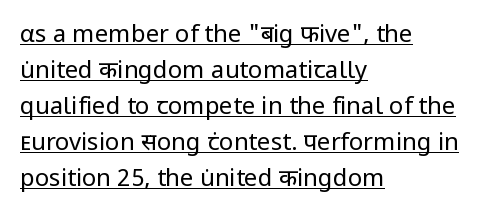
The image shows 24 px text type, upright; set left-aligned, normal line spacing (1.5x), normal letter spacing, underlined.
